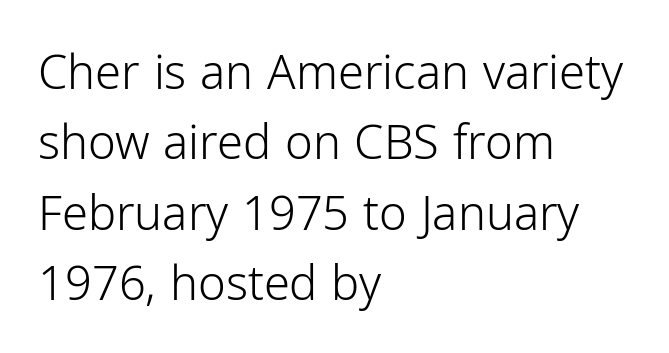
Q: Is the text bold? A: No.
Q: Is the text italic (slanted)? A: No, it is upright.
Q: Is the typeface a serif or a sans-serif typeface? A: Sans-serif.
Q: Is the text underlined? A: No.
Q: How is the paragraph aligned? A: Left-aligned.
Q: Is the spacing between letters normal or unusually wide? A: Normal.
Q: Is the spacing between lines tight, normal or loose? A: Normal.
Q: Width (condensed, normal, or wide)? A: Normal.
Q: Stroke contrast? A: Low.
Q: x-height? A: Medium.
Q: Monospaced? A: No.
